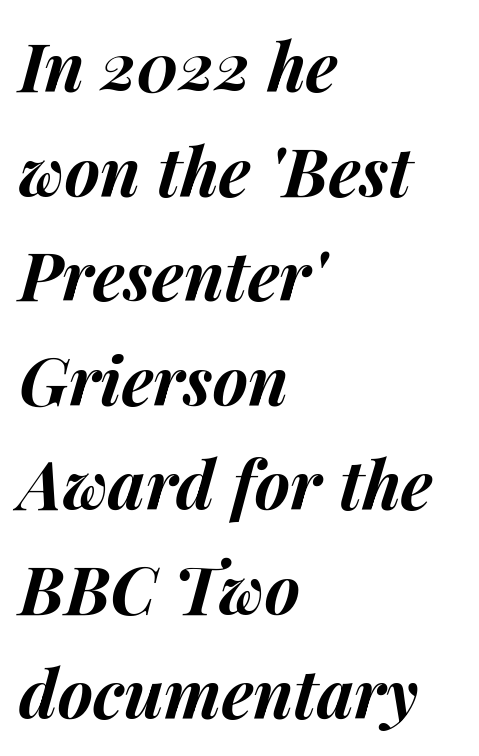
The image shows 67 px bold type, italic (leaning right); set left-aligned, normal line spacing (1.56x), normal letter spacing, not underlined; medium stroke contrast and a medium x-height.
